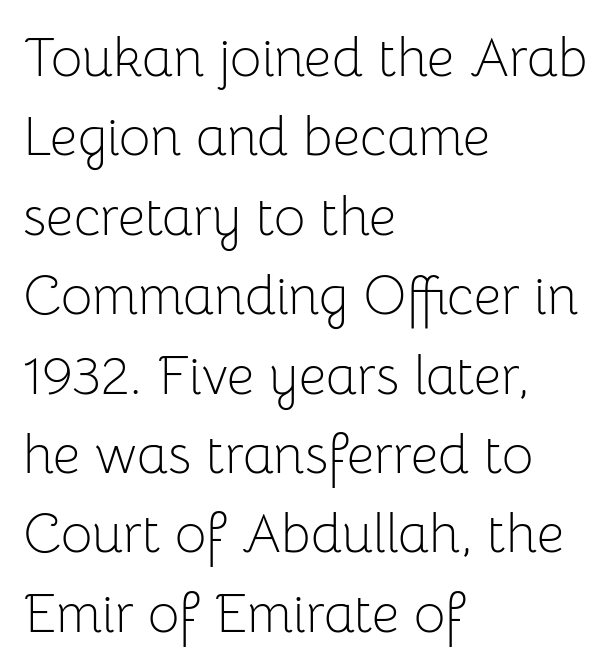
Q: Is the text bold? A: No.
Q: Is the text italic (slanted)? A: No, it is upright.
Q: Is the typeface a serif or a sans-serif typeface? A: Sans-serif.
Q: Is the text underlined? A: No.
Q: How is the paragraph aligned? A: Left-aligned.
Q: Is the spacing between letters normal or unusually wide? A: Normal.
Q: Is the spacing between lines tight, normal or loose? A: Normal.
Q: Width (condensed, normal, or wide)? A: Normal.
Q: Stroke contrast? A: Low.
Q: x-height? A: Medium.
Q: Monospaced? A: No.
